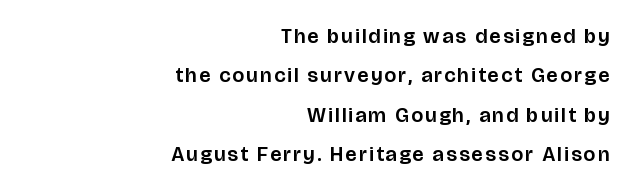
The lines in this sample share a right terminus and differ only in where they begin. Type without underlining. Quick note: not italic, upright.
